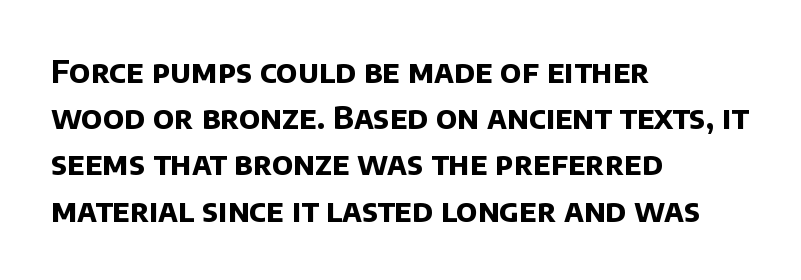
The image shows 31 px bold sans-serif type; set left-aligned, normal line spacing (1.49x), normal letter spacing, not underlined; low stroke contrast and a large x-height.
